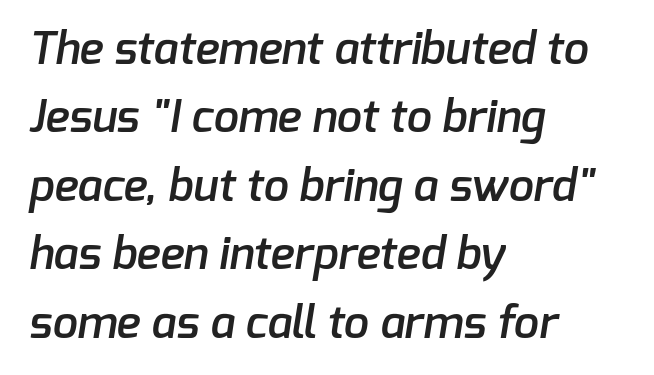
The image shows 45 px semibold sans-serif type; set left-aligned, normal line spacing (1.52x), normal letter spacing, not underlined; low stroke contrast and a medium x-height.
